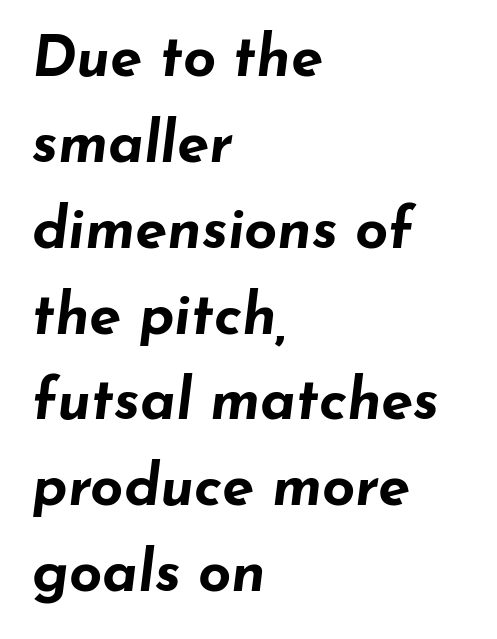
The image shows 58 px bold, wide type, italic (leaning right); set left-aligned, normal line spacing (1.48x), normal letter spacing, not underlined; low stroke contrast and a small x-height.
